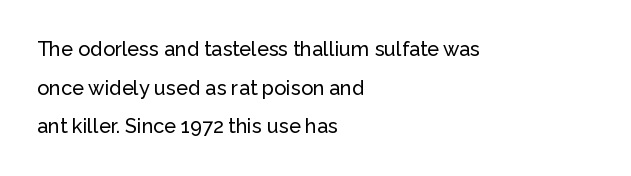
The lines are spread far apart with generous leading. Letter spacing: default. If you drew a line through each stem, it would be perfectly vertical. Horizontally, the lines are justified to the leading edge only. Quick note: underline off.
